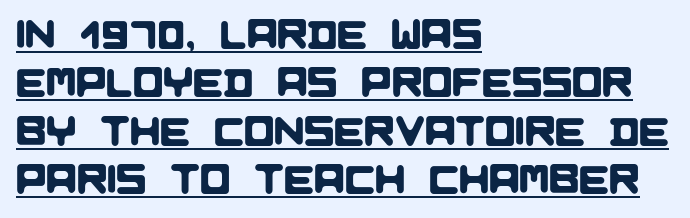
Horizontally, the lines are justified to the leading edge only. You could not count columns in this text — the font is proportionally spaced. Students, observe the line beneath the letters — that is underlining. Each word holds together tightly as a unit, with standard inter-letter gaps. Is this a sans? Yes — the strokes have no serifs.
